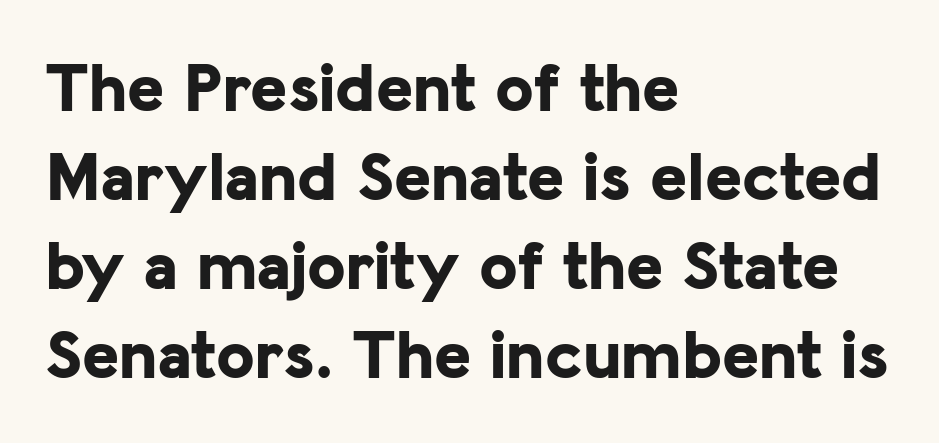
{"serif": "no", "italic": "no", "bold": "yes", "weight": "bold", "width": "normal", "stroke_contrast": "low", "x_height": "medium", "monospaced": "no", "underline": "no", "align": "left", "line_spacing": "normal", "line_spacing_ratio": 1.27, "letter_spacing": "normal", "letter_spacing_em": 0.0, "glyph_px": 70}
